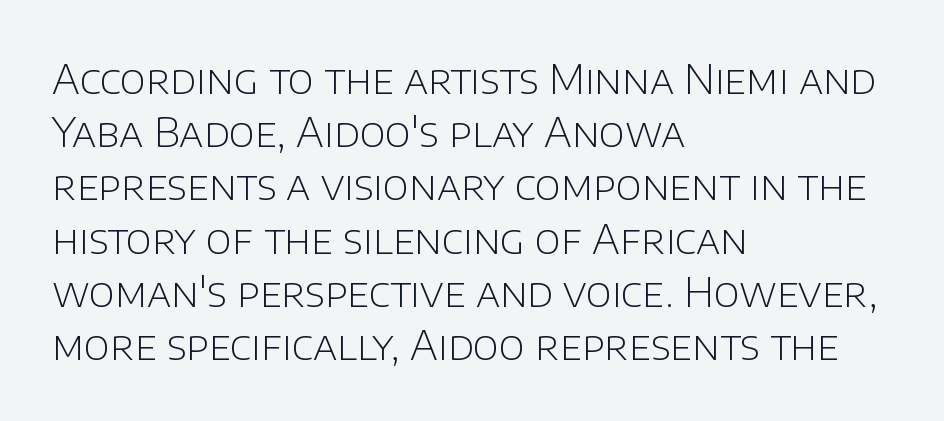
{"serif": "no", "italic": "no", "bold": "no", "weight": "light", "width": "normal", "stroke_contrast": "low", "x_height": "large", "monospaced": "no", "underline": "no", "align": "left", "line_spacing": "normal", "line_spacing_ratio": 1.33, "letter_spacing": "normal", "letter_spacing_em": 0.0, "glyph_px": 40}
